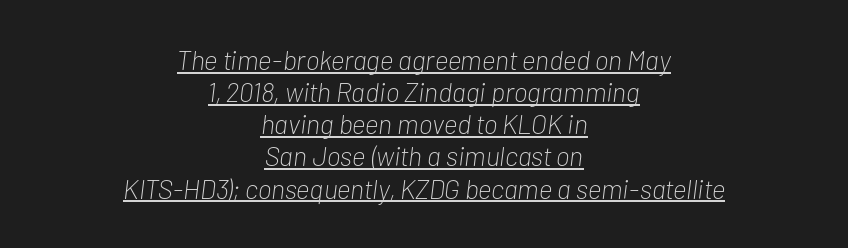
The image shows 27 px text type, italic (leaning right); set centered, line spacing 1.19x, normal letter spacing, underlined.
